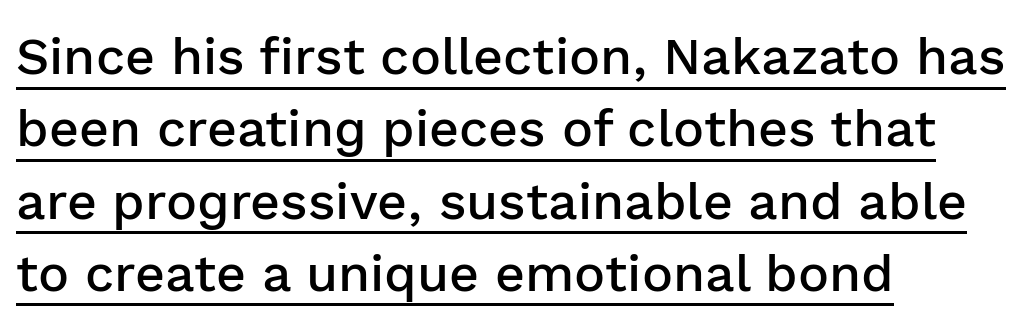
The image shows 52 px semibold sans-serif type, upright; set left-aligned, normal line spacing (1.39x), normal letter spacing, underlined; low stroke contrast and a medium x-height.
